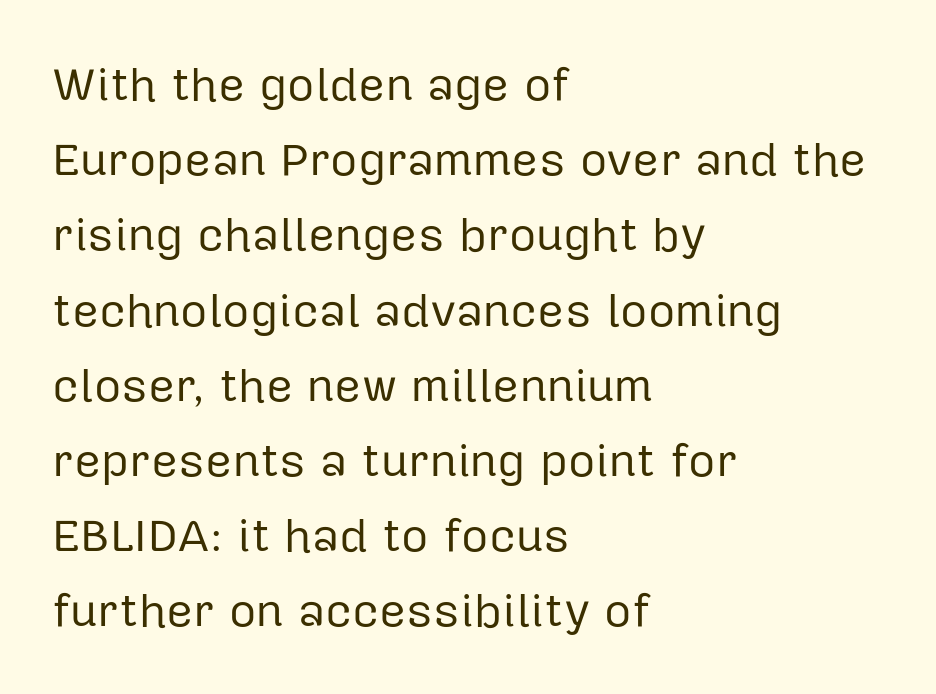
The image shows 47 px regular-weight sans-serif type, upright; set left-aligned, normal line spacing (1.6x), normal letter spacing, not underlined; low stroke contrast and a medium x-height.
